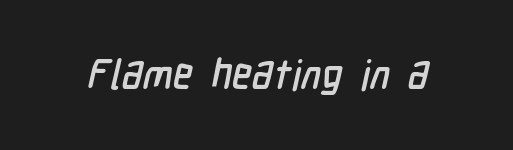
{"serif": "no", "width": "condensed", "stroke_contrast": "low", "x_height": "medium", "monospaced": "no", "underline": "no", "letter_spacing": "normal", "letter_spacing_em": 0.0, "glyph_px": 41}
